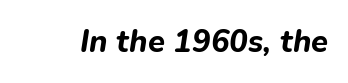
{"italic": "yes", "lean": "right", "slant_degrees": 9, "bold": "yes", "weight": "bold", "width": "normal", "stroke_contrast": "low", "x_height": "medium", "monospaced": "no", "underline": "no", "letter_spacing": "normal", "letter_spacing_em": 0.0, "glyph_px": 31}
